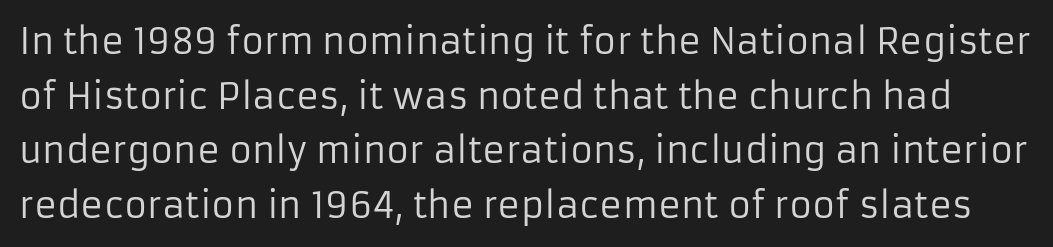
{"serif": "no", "italic": "no", "bold": "no", "weight": "regular", "width": "normal", "stroke_contrast": "low", "x_height": "medium", "monospaced": "no", "underline": "no", "line_spacing": "normal", "line_spacing_ratio": 1.56, "letter_spacing": "normal", "letter_spacing_em": 0.0, "glyph_px": 35}
